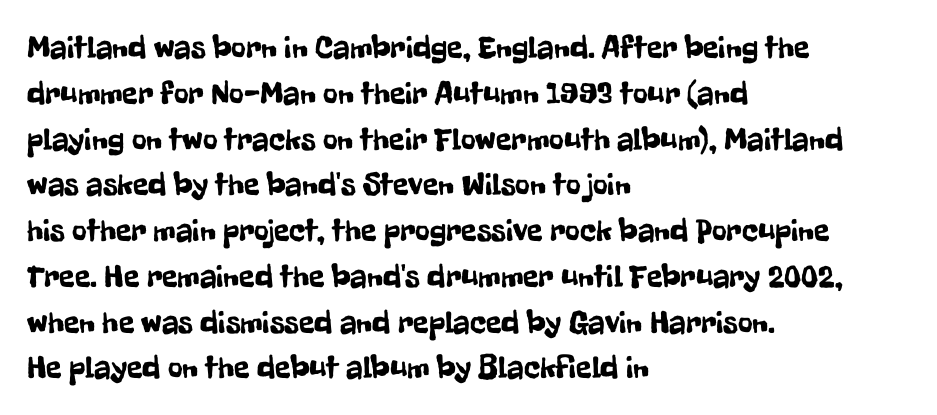
{"serif": "no", "italic": "no", "width": "condensed", "stroke_contrast": "low", "x_height": "medium", "monospaced": "no", "underline": "no", "align": "left", "line_spacing": "normal", "line_spacing_ratio": 1.43, "letter_spacing": "normal", "letter_spacing_em": 0.0, "glyph_px": 32}
